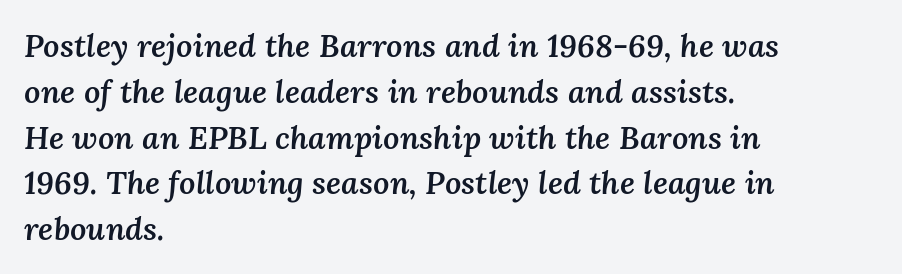
The image shows 32 px semibold type, italic (leaning right); set left-aligned, normal line spacing (1.43x), normal letter spacing, not underlined; medium stroke contrast and a medium x-height.
